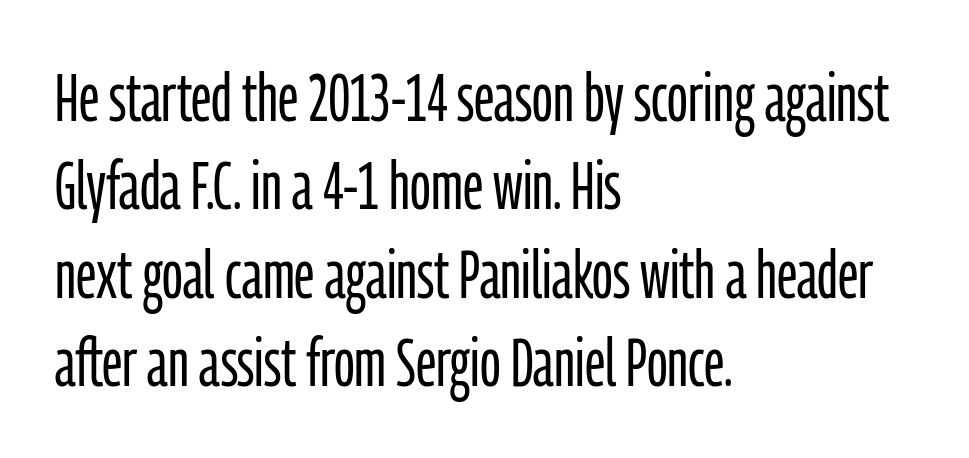
The image shows 68 px light, condensed sans-serif type, upright; set left-aligned, normal line spacing (1.3x), normal letter spacing, not underlined; low stroke contrast and a medium x-height.
